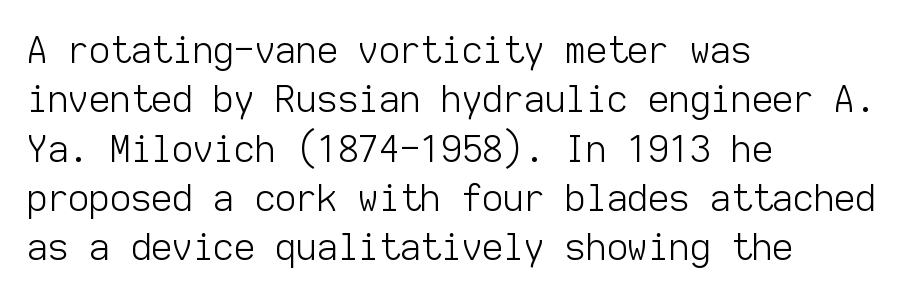
The image shows 36 px light sans-serif type, upright, monospaced; set left-aligned, normal line spacing (1.37x), normal letter spacing, not underlined; low stroke contrast and a medium x-height.
